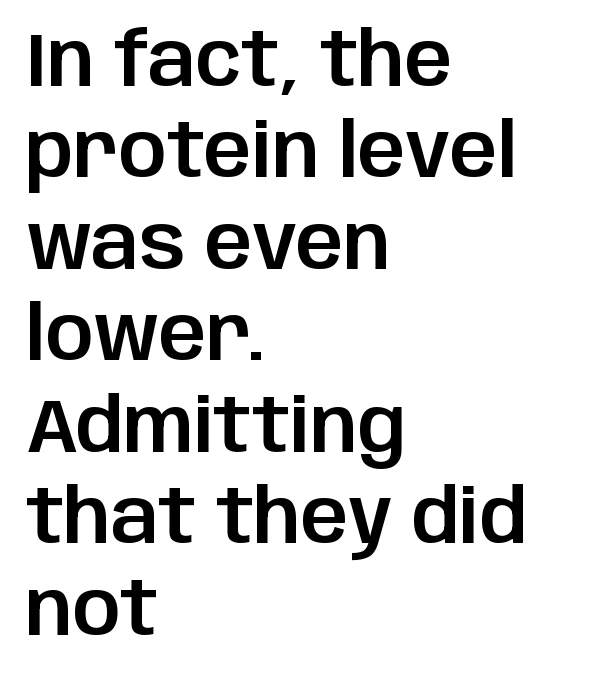
Caption: standard tracking, unaltered. Stroke terminals: plain, sans-serif. This sample uses an upright cut, with every glyph sitting square on the baseline. The face used here is proportionally spaced, like ordinary book or web type.
